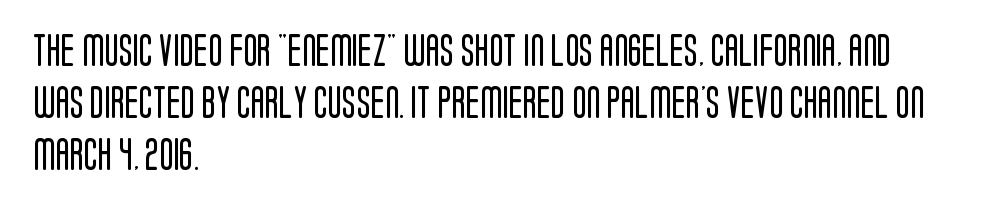
The image shows 33 px regular-weight, condensed sans-serif type, upright; set left-aligned, normal line spacing (1.57x), normal letter spacing, not underlined; low stroke contrast and a large x-height.
